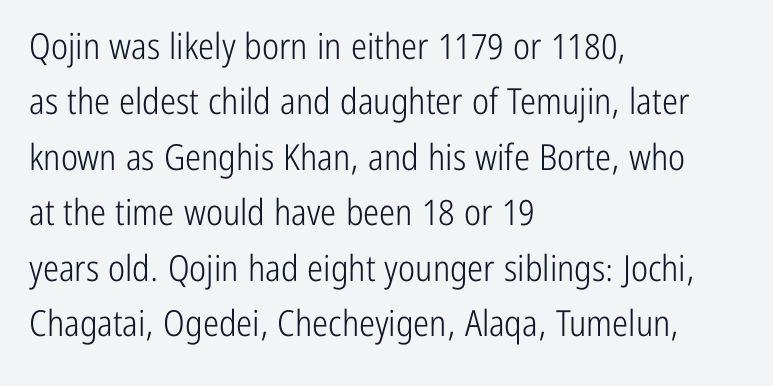
The image shows 36 px light, condensed sans-serif type, upright; set left-aligned, normal line spacing (1.54x), normal letter spacing, not underlined; low stroke contrast and a medium x-height.
